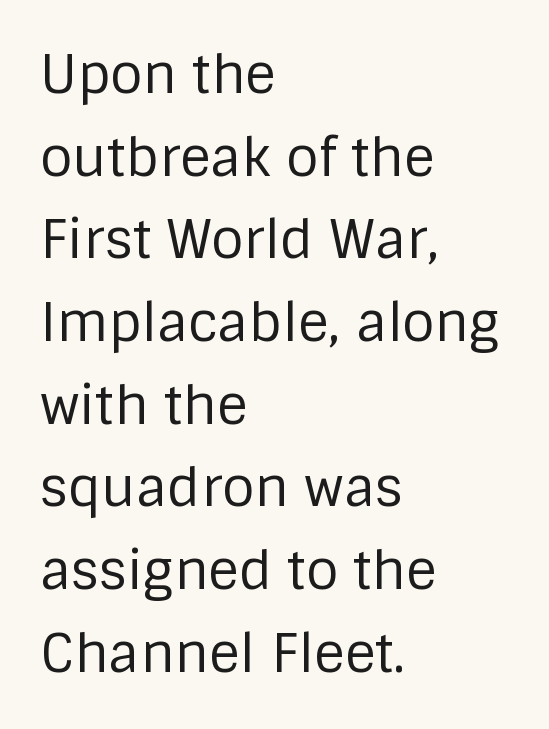
Q: Is the text bold? A: No.
Q: Is the text italic (slanted)? A: No, it is upright.
Q: Is the typeface a serif or a sans-serif typeface? A: Sans-serif.
Q: Is the text underlined? A: No.
Q: How is the paragraph aligned? A: Left-aligned.
Q: Is the spacing between letters normal or unusually wide? A: Normal.
Q: Is the spacing between lines tight, normal or loose? A: Normal.
Q: Width (condensed, normal, or wide)? A: Normal.
Q: Stroke contrast? A: Low.
Q: x-height? A: Large.
Q: Monospaced? A: No.
